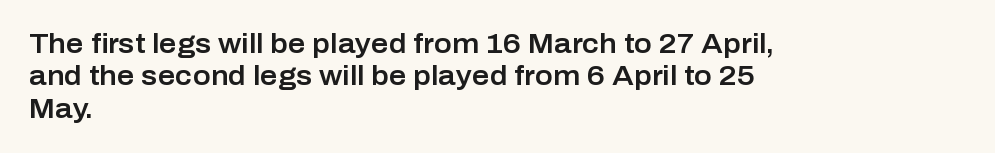
{"italic": "no", "underline": "no", "align": "left", "line_spacing_ratio": 1.2, "letter_spacing": "normal", "letter_spacing_em": 0.0, "glyph_px": 27}
